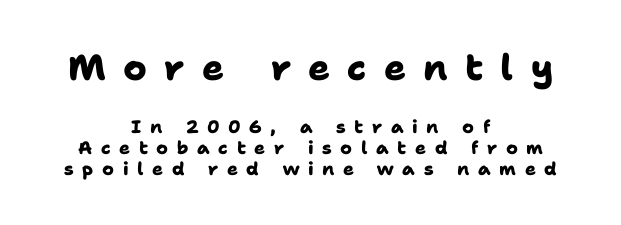
Letterform terminals end flat and unadorned throughout the passage. Note the varied advance widths — an 'i' is clearly narrower than an 'm'. Character size in the leading block exceeds that of the trailing block. Each glyph is drawn with heavy, bold strokes. No word sits above an underline.
